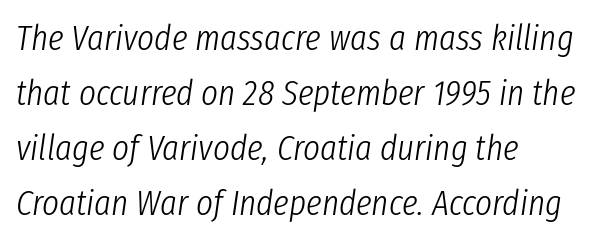
{"italic": "yes", "lean": "right", "slant_degrees": 8, "bold": "no", "weight": "light", "width": "condensed", "stroke_contrast": "low", "x_height": "medium", "monospaced": "no", "underline": "no", "align": "left", "line_spacing": "normal", "line_spacing_ratio": 1.53, "letter_spacing": "normal", "letter_spacing_em": 0.0, "glyph_px": 36}
